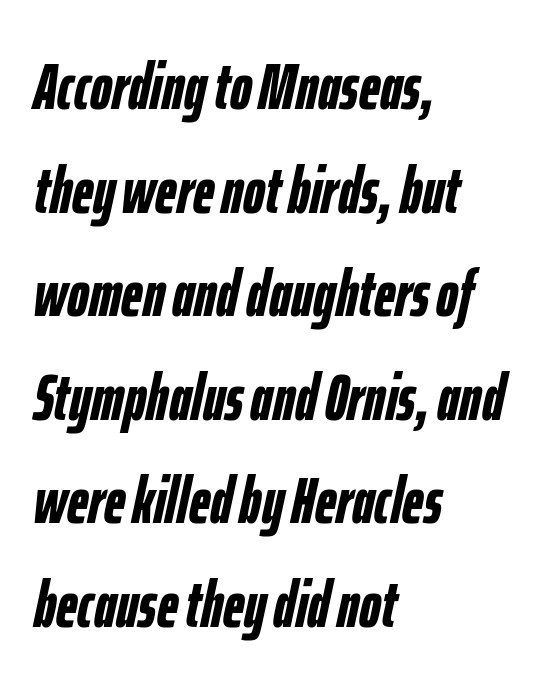
{"italic": "yes", "lean": "right", "slant_degrees": 12, "bold": "yes", "weight": "semibold", "width": "condensed", "stroke_contrast": "low", "x_height": "medium", "monospaced": "no", "underline": "no", "align": "left", "line_spacing": "normal", "line_spacing_ratio": 1.57, "letter_spacing": "normal", "letter_spacing_em": 0.0, "glyph_px": 66}
